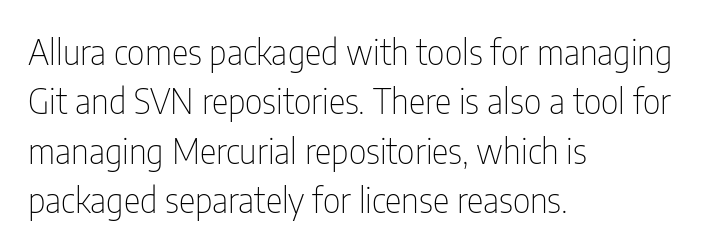
Honestly, there is no underline to notice here at all. How are the letters spaced? Ordinarily, with no added tracking. Is this a fixed-width face? No — the glyphs have proportional, varying widths. The typesetting does not lean heavy: it is not bold.
